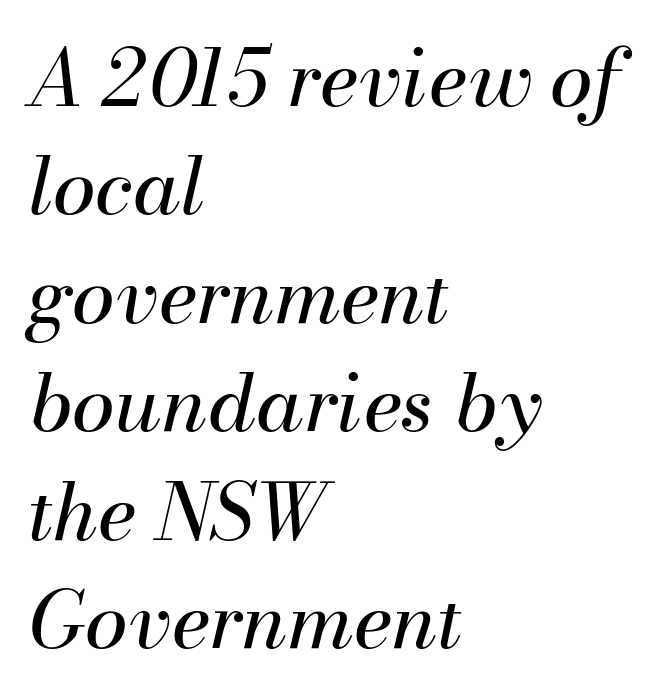
Standard letterfit; no display-style spreading of the glyphs. The passage shown leans; its letterforms are oblique. Lines of text with bare space underneath. Stems and bowls with no extra thickness — not bold.
